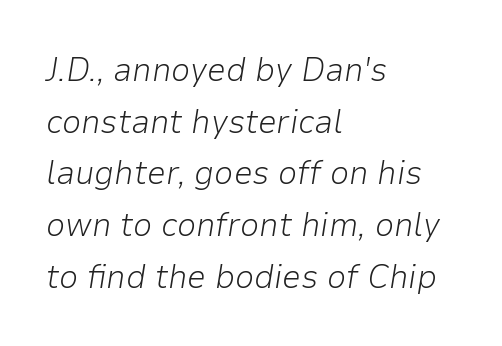
Look at the tracking — it's just the regular setting, nothing added. The lettering tilts uniformly, giving the passage an italic look. Line spacing here is normal. Spacing verdict: proportional, widths tailored to each character.
